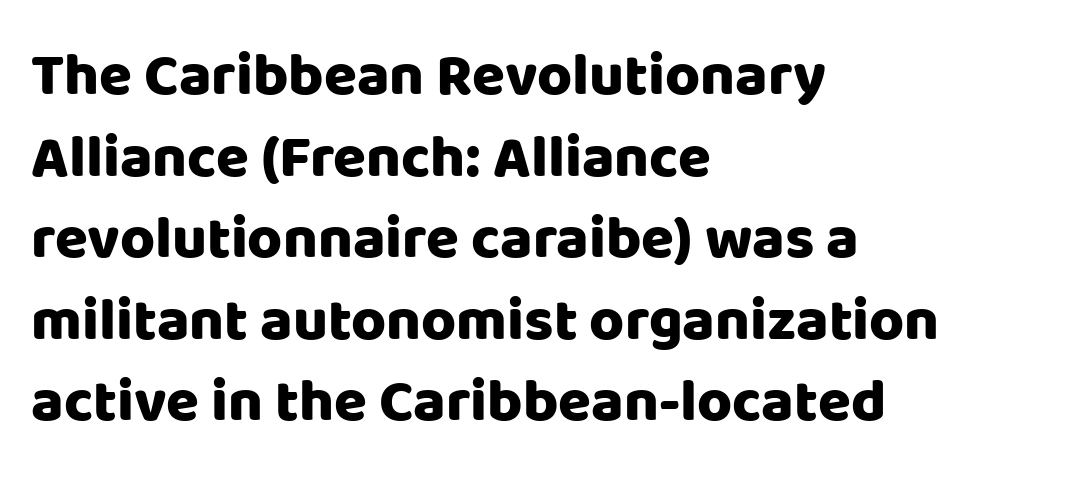
Q: Is the text bold? A: Yes.
Q: Is the text italic (slanted)? A: No, it is upright.
Q: Is the typeface a serif or a sans-serif typeface? A: Sans-serif.
Q: Is the text underlined? A: No.
Q: How is the paragraph aligned? A: Left-aligned.
Q: Is the spacing between letters normal or unusually wide? A: Normal.
Q: Is the spacing between lines tight, normal or loose? A: Normal.
Q: Width (condensed, normal, or wide)? A: Normal.
Q: Stroke contrast? A: Low.
Q: x-height? A: Large.
Q: Monospaced? A: No.
